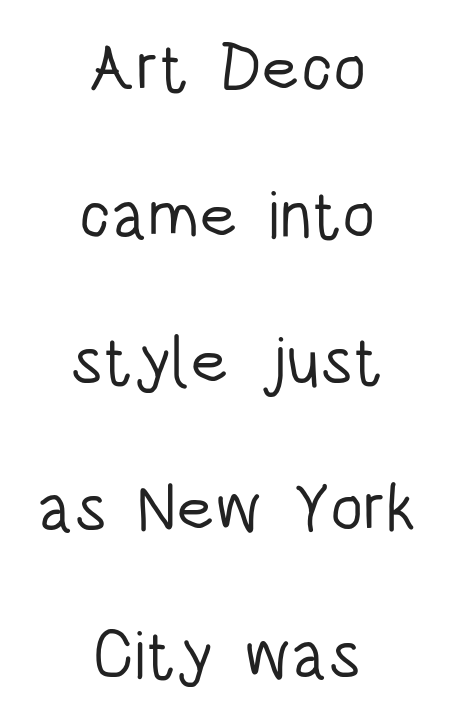
Q: Is the text bold? A: No.
Q: Is the text italic (slanted)? A: No, it is upright.
Q: Is the typeface a serif or a sans-serif typeface? A: Sans-serif.
Q: Is the text underlined? A: No.
Q: How is the paragraph aligned? A: Centered.
Q: Is the spacing between letters normal or unusually wide? A: Normal.
Q: Is the spacing between lines tight, normal or loose? A: Loose.
Q: Width (condensed, normal, or wide)? A: Condensed.
Q: Stroke contrast? A: Low.
Q: x-height? A: Large.
Q: Monospaced? A: No.
